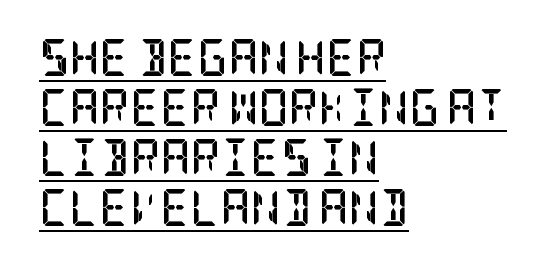
Glance below the letters and you will spot a drawn line. The rendering uses a bold face; every stroke is thick and dark. This sample is left-justified, so line endings fall wherever the words run out. Type style note: has serifs. The designer left line spacing at the default.
